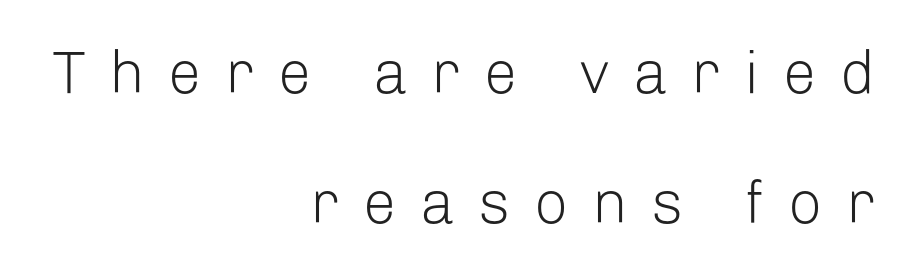
The passage shown is typeset with a sans-serif family. Upright lettering throughout. Honestly, the rows look like they've been pulled way apart. Underline: absent.
